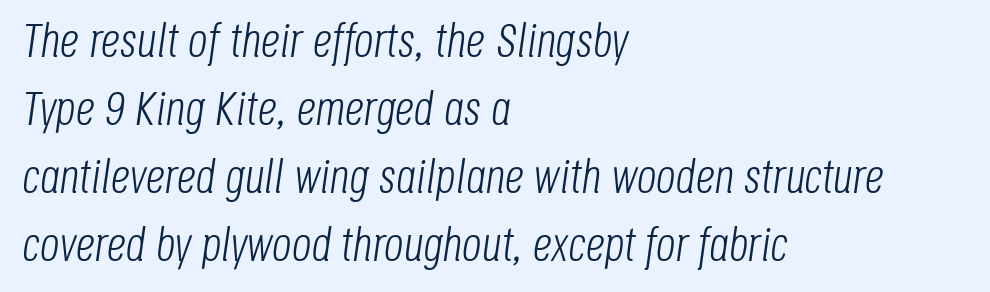
Q: Is the text bold? A: No.
Q: Is the text italic (slanted)? A: Yes, it leans right by about 8 degrees.
Q: Is the text underlined? A: No.
Q: How is the paragraph aligned? A: Left-aligned.
Q: Is the spacing between letters normal or unusually wide? A: Normal.
Q: Is the spacing between lines tight, normal or loose? A: Normal.
Q: Width (condensed, normal, or wide)? A: Condensed.
Q: Stroke contrast? A: Low.
Q: x-height? A: Large.
Q: Monospaced? A: No.
